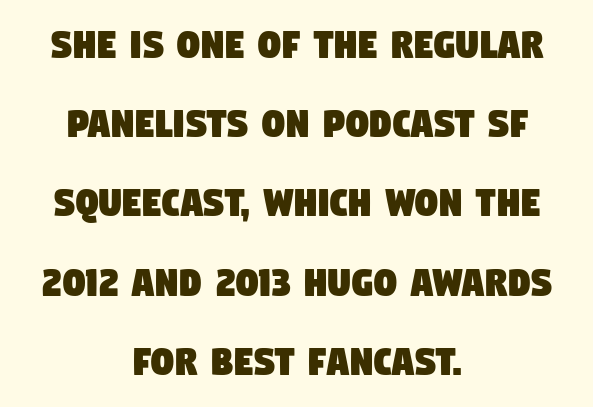
The image shows 45 px condensed sans-serif type; set centered, line spacing 1.76x, normal letter spacing, not underlined; low stroke contrast and a large x-height.
